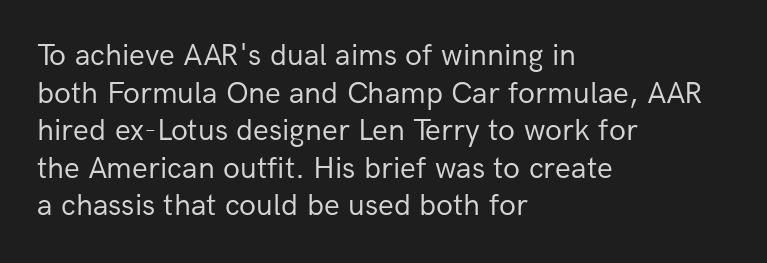
{"serif": "no", "italic": "no", "bold": "no", "weight": "regular", "width": "normal", "stroke_contrast": "low", "x_height": "medium", "monospaced": "no", "underline": "no", "align": "left", "line_spacing_ratio": 1.21, "letter_spacing": "normal", "letter_spacing_em": 0.0, "glyph_px": 31}
